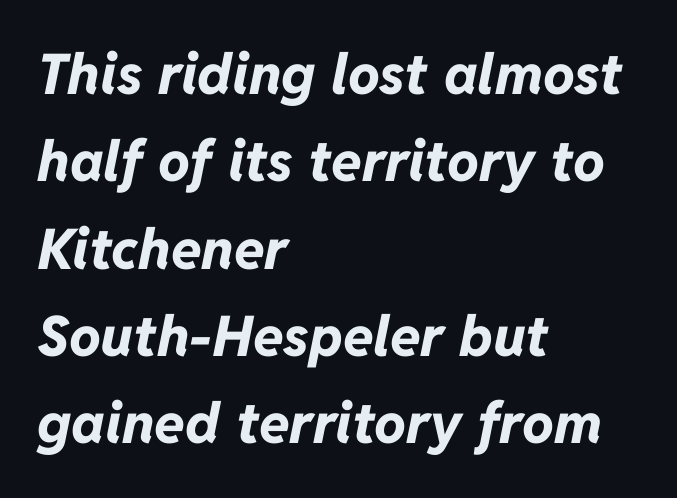
{"italic": "yes", "lean": "right", "slant_degrees": 11, "bold": "yes", "weight": "bold", "width": "normal", "stroke_contrast": "low", "x_height": "medium", "monospaced": "no", "underline": "no", "align": "left", "line_spacing": "normal", "line_spacing_ratio": 1.56, "letter_spacing": "normal", "letter_spacing_em": 0.0, "glyph_px": 56}
